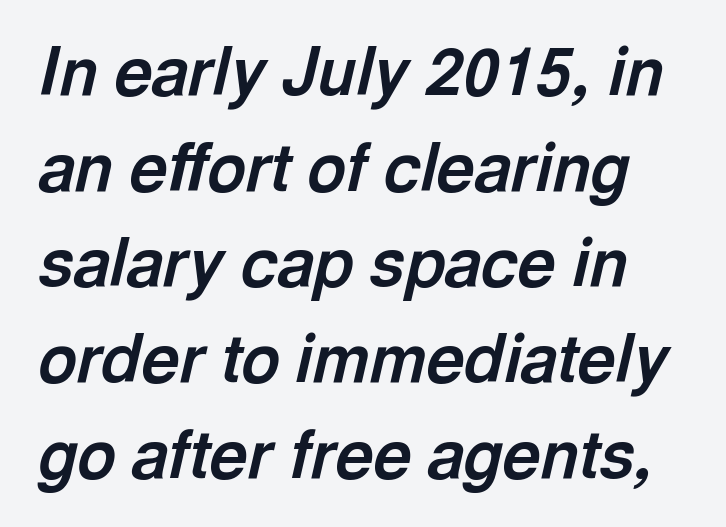
The image shows 66 px bold type, italic (leaning right); set left-aligned, normal line spacing (1.45x), normal letter spacing, not underlined; a medium x-height.
